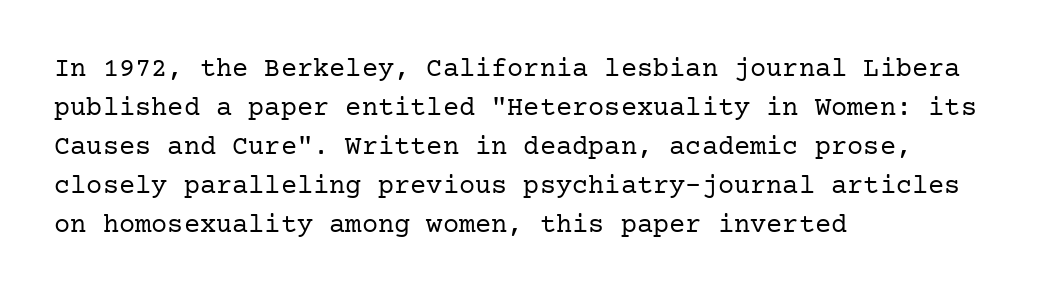
Q: Is the text bold? A: No.
Q: Is the text italic (slanted)? A: No, it is upright.
Q: Is the text underlined? A: No.
Q: How is the paragraph aligned? A: Left-aligned.
Q: Is the spacing between letters normal or unusually wide? A: Normal.
Q: Is the spacing between lines tight, normal or loose? A: Normal.
